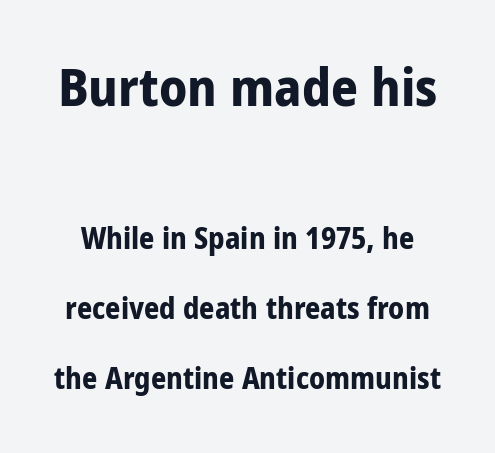
Chunky letters — that's bold for sure. Notice the wide empty band between every row — that's loose leading. This sample has the flowing, uneven cadence of proportional lettering. A typesetter would label this face a sans.
